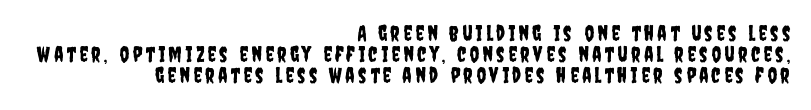
{"italic": "no", "underline": "no", "align": "right", "line_spacing": "tight", "line_spacing_ratio": 1.01, "glyph_px": 21}
